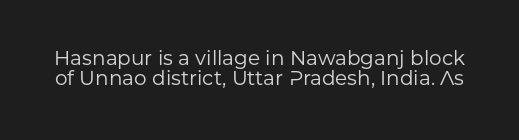
Q: Is the text bold? A: No.
Q: Is the text italic (slanted)? A: No, it is upright.
Q: Is the text underlined? A: No.
Q: Is the spacing between letters normal or unusually wide? A: Normal.
Q: Is the spacing between lines tight, normal or loose? A: Tight.
